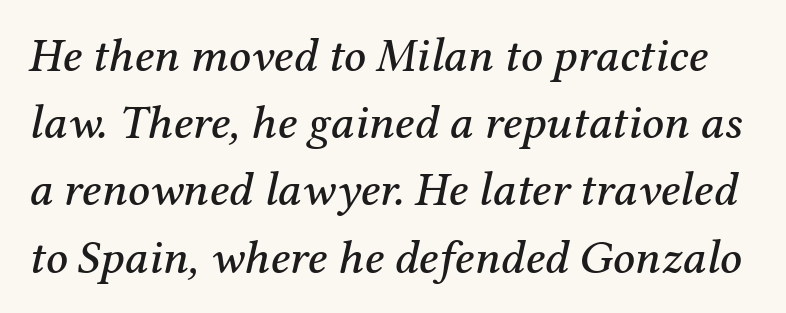
You can tell it's italic because the verticals aren't actually vertical. The letters carry serifs — small finishing strokes at the ends of their stems. Spacing verdict: proportional, widths tailored to each character. Anything drawn beneath the words? Only blank space. Evenly set lines give the paragraph a standard silhouette. There is no visible air inserted between adjacent glyphs.
